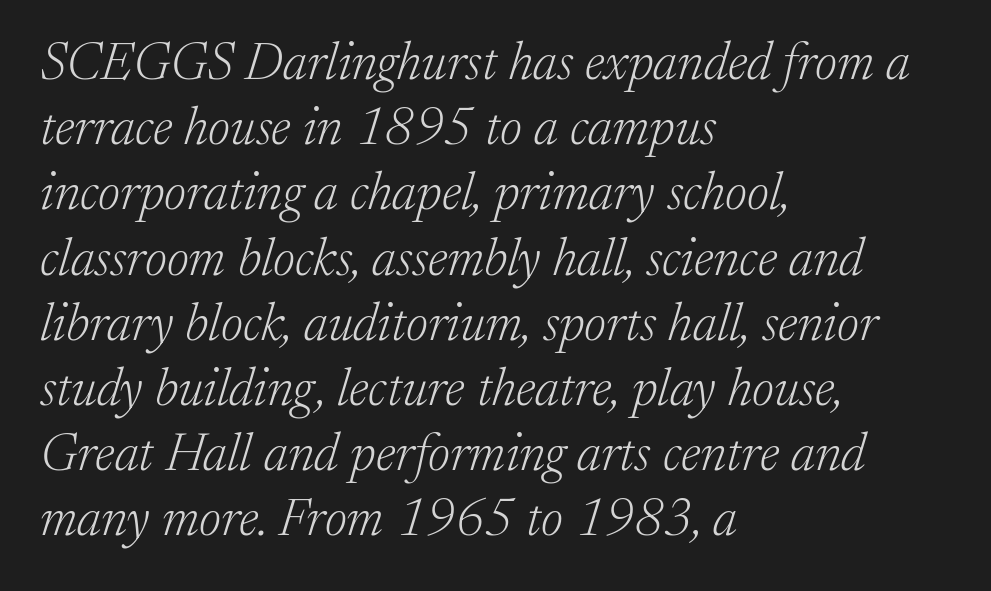
Lines of text with bare space underneath. Does the copy run flush right? No — it runs flush left. The face used here is rendered with its standard letterfit. The glyphs look as if they've been sheared to an angle.
